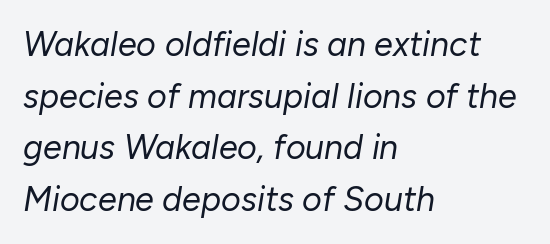
Evenly set lines give the paragraph a standard silhouette. The foot of each line stays bare and open. Horizontal alignment here is leftward, the default for most running prose. Do the characters align in a grid? No, the font is proportional. Characters follow at the spacing the type designer built in. Weight: in the light-to-regular range.
